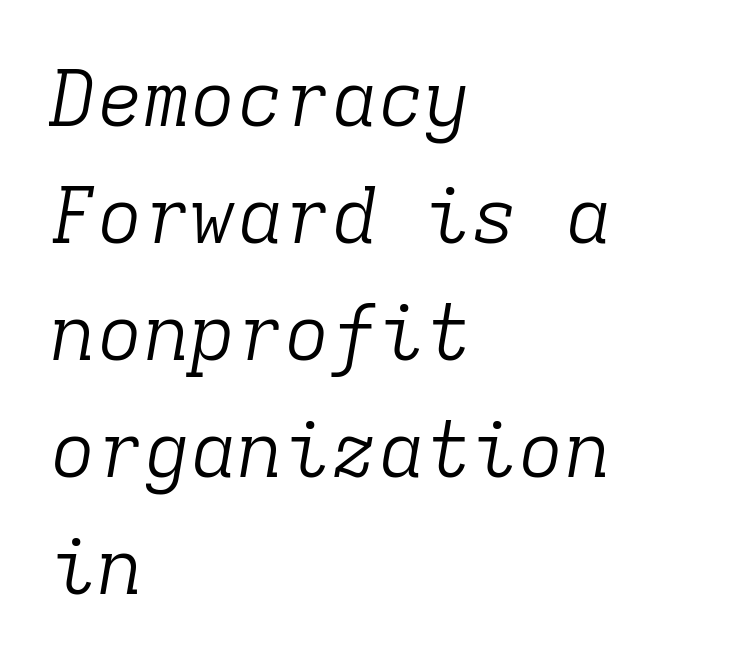
{"serif": "yes", "italic": "yes", "lean": "right", "slant_degrees": 9, "bold": "no", "weight": "light", "width": "normal", "stroke_contrast": "low", "x_height": "medium", "monospaced": "yes", "underline": "no", "align": "left", "line_spacing": "normal", "line_spacing_ratio": 1.5, "letter_spacing": "normal", "letter_spacing_em": 0.0, "glyph_px": 78}
